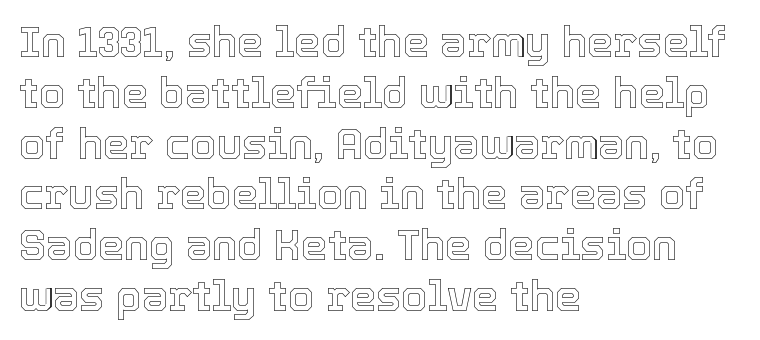
Q: Is the text italic (slanted)? A: No, it is upright.
Q: Is the text underlined? A: No.
Q: How is the paragraph aligned? A: Left-aligned.
Q: Is the spacing between letters normal or unusually wide? A: Normal.
Q: Width (condensed, normal, or wide)? A: Normal.
Q: x-height? A: Medium.
Q: Monospaced? A: No.
